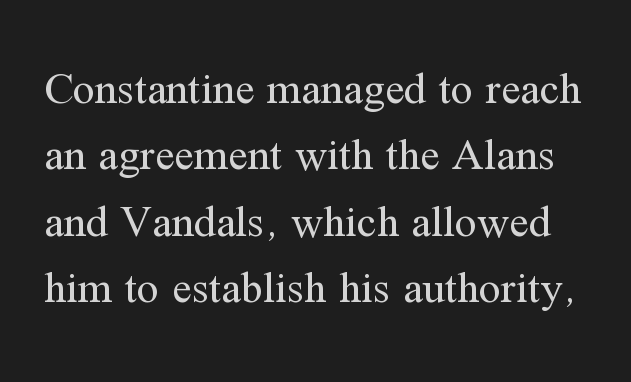
{"serif": "yes", "italic": "no", "bold": "no", "weight": "regular", "width": "normal", "stroke_contrast": "medium", "x_height": "medium", "monospaced": "no", "underline": "no", "line_spacing": "normal", "line_spacing_ratio": 1.51, "letter_spacing": "normal", "letter_spacing_em": 0.0, "glyph_px": 44}
